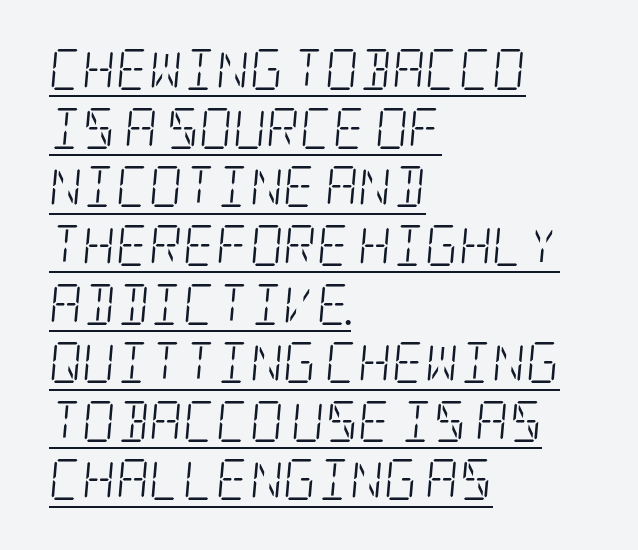
Q: Is the text bold? A: No.
Q: Is the text italic (slanted)? A: Yes, it leans right by about 5 degrees.
Q: Is the typeface a serif or a sans-serif typeface? A: Serif.
Q: Is the text underlined? A: Yes.
Q: How is the paragraph aligned? A: Left-aligned.
Q: Is the spacing between letters normal or unusually wide? A: Normal.
Q: Is the spacing between lines tight, normal or loose? A: Normal.
Q: Width (condensed, normal, or wide)? A: Condensed.
Q: Stroke contrast? A: Low.
Q: x-height? A: Large.
